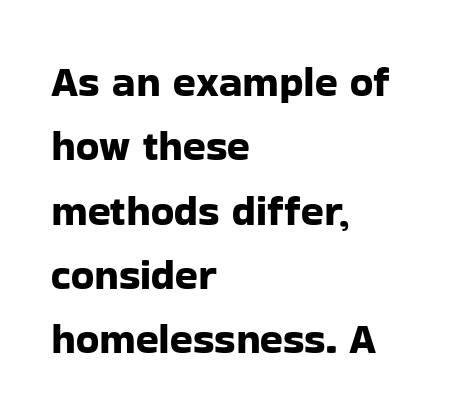
{"serif": "no", "italic": "no", "width": "normal", "stroke_contrast": "low", "x_height": "medium", "monospaced": "no", "underline": "no", "align": "left", "line_spacing": "normal", "line_spacing_ratio": 1.53, "letter_spacing": "normal", "letter_spacing_em": 0.0, "glyph_px": 42}
